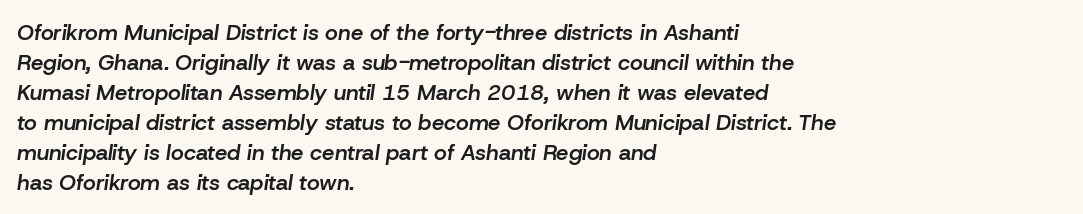
{"italic": "yes", "lean": "right", "slant_degrees": 8, "bold": "semi", "underline": "no", "align": "left", "line_spacing": "normal", "line_spacing_ratio": 1.36, "letter_spacing": "normal", "letter_spacing_em": 0.0, "glyph_px": 22}
